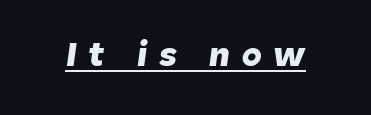
The image shows 34 px heavy type, italic (leaning right); set unusually wide letter spacing (+0.35 em), underlined; low stroke contrast and a medium x-height.
